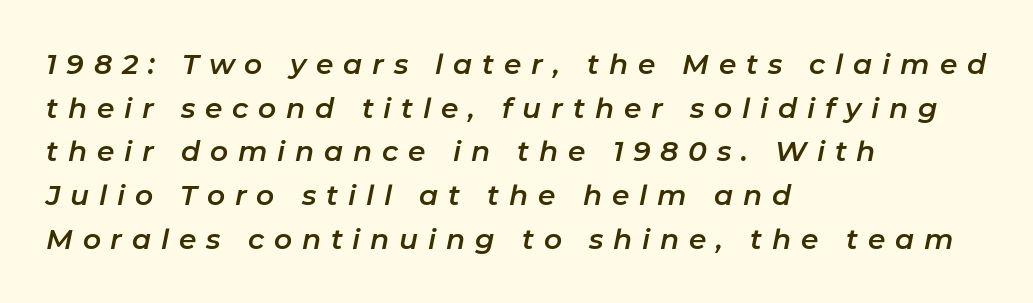
The image shows 28 px text type, italic (leaning right); set left-aligned, normal line spacing (1.56x), unusually wide letter spacing (+0.35 em), not underlined; low stroke contrast and a medium x-height.
